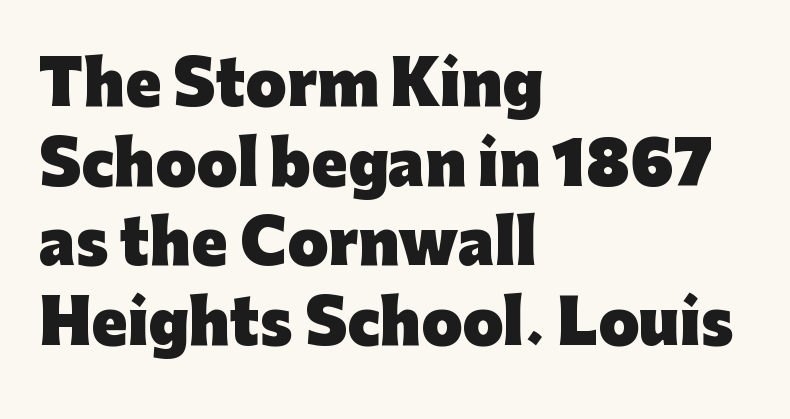
Q: Is the text bold? A: Yes.
Q: Is the text italic (slanted)? A: No, it is upright.
Q: Is the typeface a serif or a sans-serif typeface? A: Sans-serif.
Q: Is the text underlined? A: No.
Q: How is the paragraph aligned? A: Left-aligned.
Q: Is the spacing between letters normal or unusually wide? A: Normal.
Q: Is the spacing between lines tight, normal or loose? A: Normal.
Q: Width (condensed, normal, or wide)? A: Normal.
Q: Stroke contrast? A: Low.
Q: x-height? A: Medium.
Q: Monospaced? A: No.
